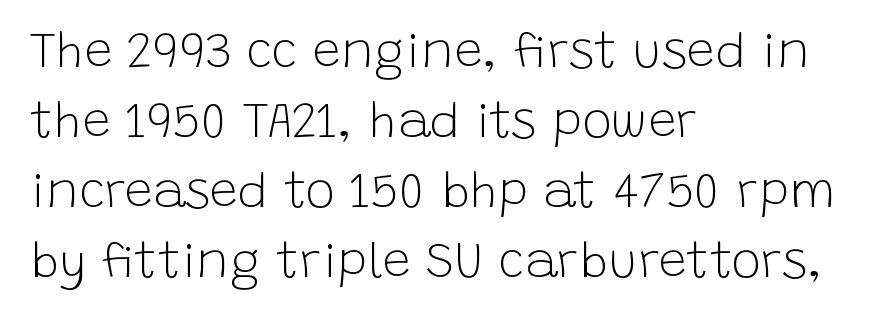
{"serif": "no", "italic": "no", "bold": "no", "weight": "light", "width": "normal", "stroke_contrast": "low", "x_height": "large", "monospaced": "no", "underline": "no", "align": "left", "line_spacing": "normal", "line_spacing_ratio": 1.4, "letter_spacing": "normal", "letter_spacing_em": 0.0, "glyph_px": 50}
